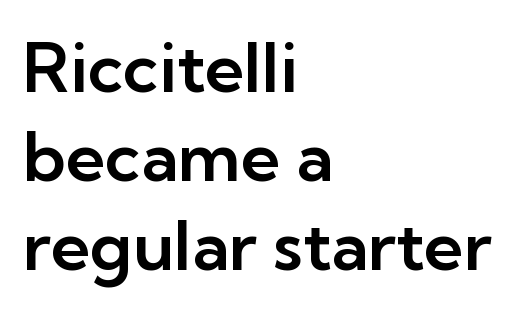
The image shows 69 px sans-serif type, upright; set left-aligned, normal line spacing (1.29x), normal letter spacing, not underlined; low stroke contrast and a medium x-height.
